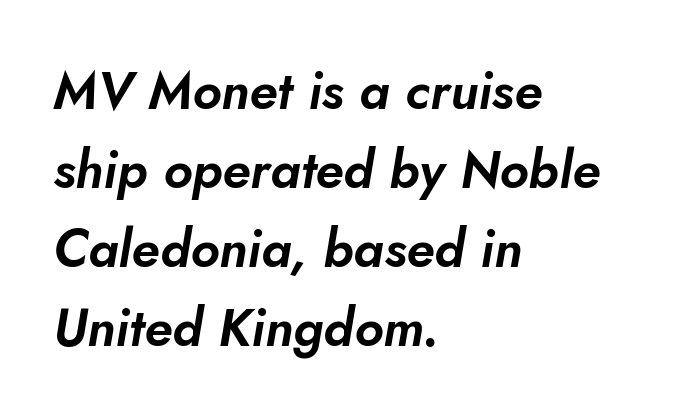
The image shows 52 px text type, italic (leaning right); set left-aligned, normal line spacing (1.52x), normal letter spacing, not underlined; low stroke contrast and a small x-height.
